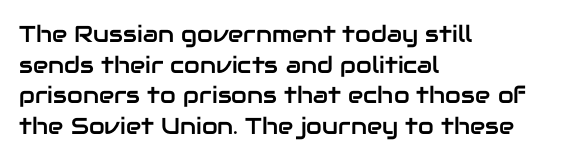
Q: Is the text italic (slanted)? A: No, it is upright.
Q: Is the text underlined? A: No.
Q: How is the paragraph aligned? A: Left-aligned.
Q: Is the spacing between letters normal or unusually wide? A: Normal.
Q: Is the spacing between lines tight, normal or loose? A: Normal.
